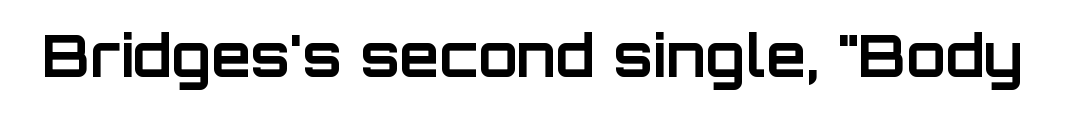
{"serif": "no", "italic": "no", "bold": "yes", "weight": "bold", "width": "normal", "stroke_contrast": "low", "x_height": "large", "monospaced": "no", "underline": "no", "letter_spacing": "normal", "letter_spacing_em": 0.0, "glyph_px": 58}
